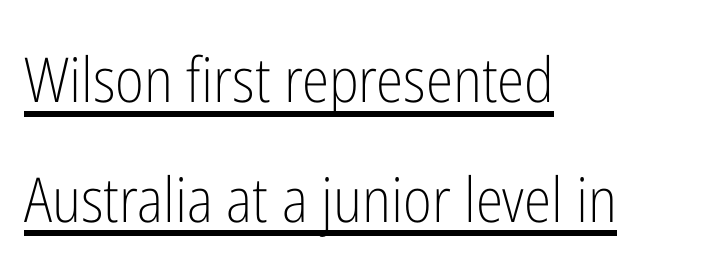
{"serif": "no", "italic": "no", "bold": "no", "weight": "light", "width": "condensed", "stroke_contrast": "low", "x_height": "medium", "monospaced": "no", "underline": "yes", "align": "left", "line_spacing": "loose", "line_spacing_ratio": 1.93, "letter_spacing": "normal", "letter_spacing_em": 0.0, "glyph_px": 62}
